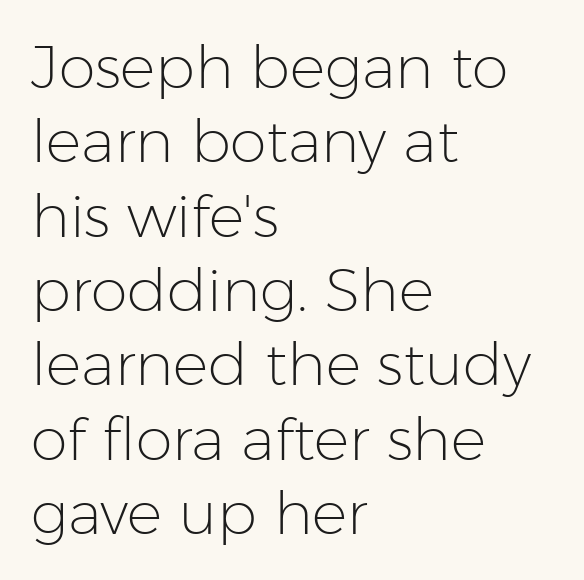
The face looks like a standard text weight, possibly lighter. Words float on clear page, feet unadorned. The letterforms sit shoulder to shoulder at normal distance. Spacing verdict: proportional, widths tailored to each character. Line beginnings align vertically; line endings do not.
